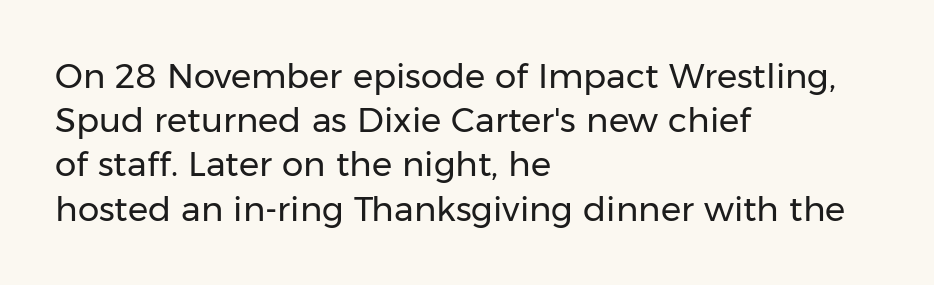
{"serif": "no", "italic": "no", "bold": "no", "weight": "regular", "width": "normal", "stroke_contrast": "low", "x_height": "medium", "monospaced": "no", "underline": "no", "align": "left", "line_spacing": "normal", "line_spacing_ratio": 1.3, "letter_spacing": "normal", "letter_spacing_em": 0.0, "glyph_px": 34}
